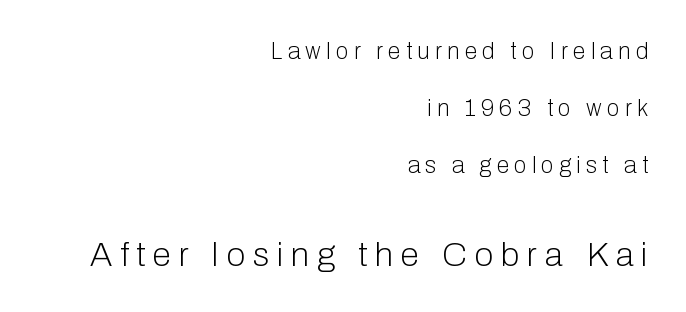
{"serif": "no", "italic": "no", "bold": "no", "weight": "light", "width": "normal", "stroke_contrast": "low", "x_height": "medium", "monospaced": "no", "underline": "no", "align": "right", "line_spacing": "loose", "line_spacing_ratio": 2.47, "letter_spacing": "wide", "letter_spacing_em": 0.23, "larger_block": "second", "size_ratio": 1.48, "glyph_px": 34}
